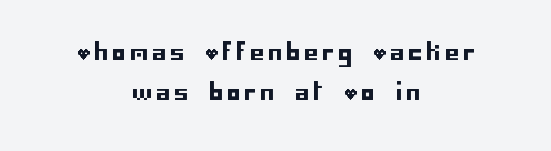
Each line is balanced around a shared central axis. Ascenders rise straight up at ninety degrees. The passage shown is not underscored anywhere. Look at the tracking — it's clearly loosened, letters drifting apart.
